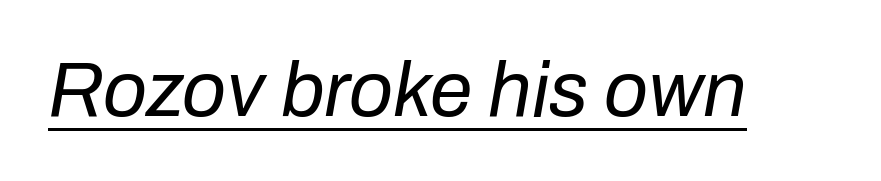
Q: Is the text bold? A: No.
Q: Is the text italic (slanted)? A: Yes, it leans right by about 10 degrees.
Q: Is the text underlined? A: Yes.
Q: Is the spacing between letters normal or unusually wide? A: Normal.
Q: Width (condensed, normal, or wide)? A: Normal.
Q: Stroke contrast? A: Low.
Q: x-height? A: Medium.
Q: Monospaced? A: No.
